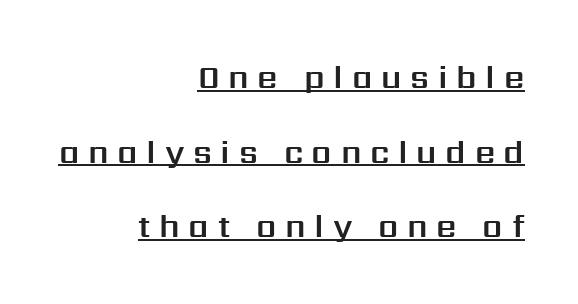
Q: Is the text italic (slanted)? A: No, it is upright.
Q: Is the typeface a serif or a sans-serif typeface? A: Sans-serif.
Q: Is the text underlined? A: Yes.
Q: How is the paragraph aligned? A: Right-aligned.
Q: Is the spacing between letters normal or unusually wide? A: Unusually wide.
Q: Is the spacing between lines tight, normal or loose? A: Loose.
Q: Width (condensed, normal, or wide)? A: Normal.
Q: Stroke contrast? A: Medium.
Q: x-height? A: Medium.
Q: Monospaced? A: No.
